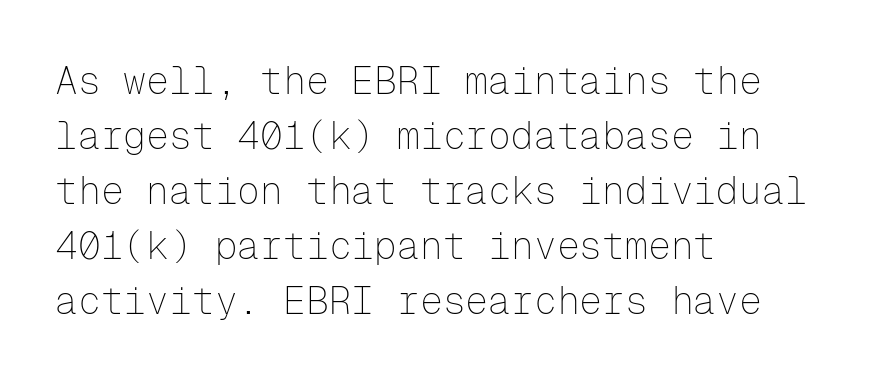
{"serif": "no", "italic": "no", "bold": "no", "weight": "thin", "width": "normal", "stroke_contrast": "low", "x_height": "medium", "monospaced": "yes", "underline": "no", "align": "left", "line_spacing": "normal", "line_spacing_ratio": 1.45, "letter_spacing": "normal", "letter_spacing_em": 0.0, "glyph_px": 38}
